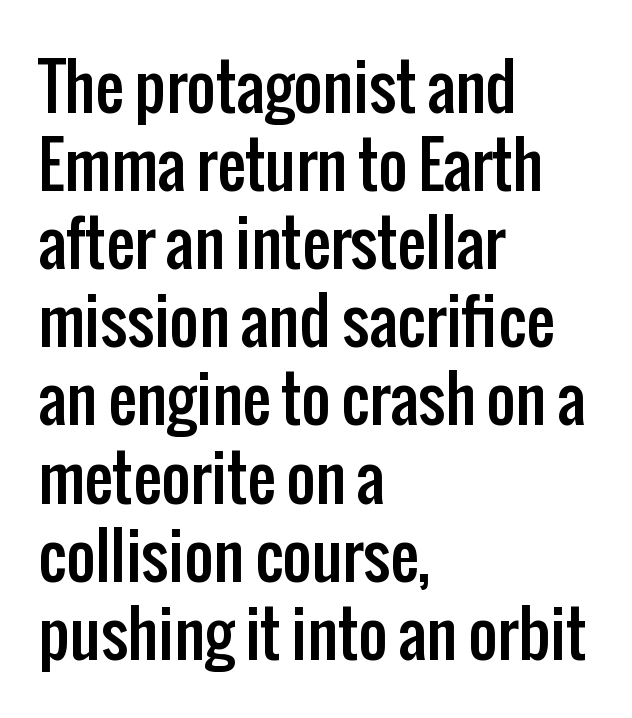
Q: Is the text italic (slanted)? A: No, it is upright.
Q: Is the typeface a serif or a sans-serif typeface? A: Sans-serif.
Q: Is the text underlined? A: No.
Q: How is the paragraph aligned? A: Left-aligned.
Q: Is the spacing between letters normal or unusually wide? A: Normal.
Q: Width (condensed, normal, or wide)? A: Condensed.
Q: Stroke contrast? A: Low.
Q: x-height? A: Medium.
Q: Monospaced? A: No.
